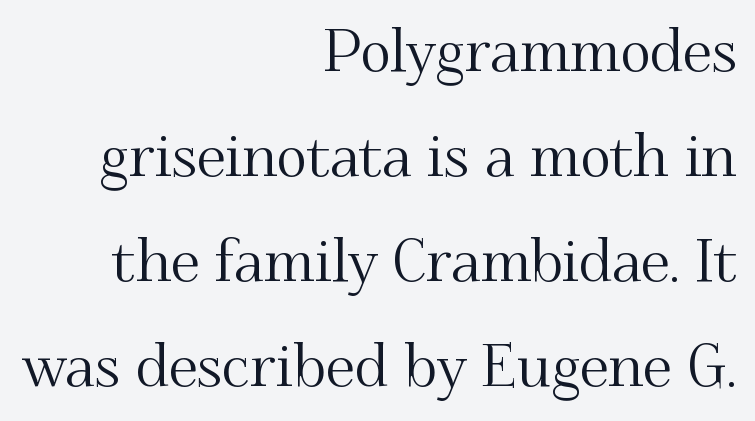
The image shows 59 px serif type, upright; set right-aligned, line spacing 1.78x, normal letter spacing, not underlined; medium stroke contrast and a small x-height.
